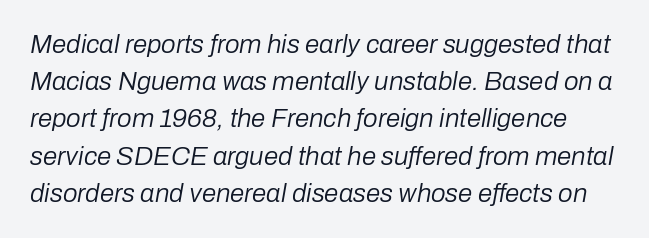
The image shows 26 px text type, italic (leaning right); set normal line spacing (1.43x), normal letter spacing, not underlined.
